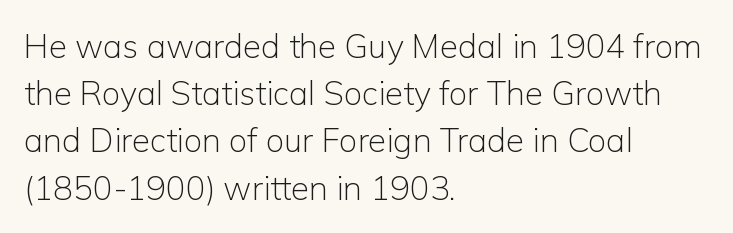
Q: Is the text bold? A: No.
Q: Is the text italic (slanted)? A: No, it is upright.
Q: Is the typeface a serif or a sans-serif typeface? A: Sans-serif.
Q: Is the text underlined? A: No.
Q: How is the paragraph aligned? A: Left-aligned.
Q: Is the spacing between letters normal or unusually wide? A: Normal.
Q: Is the spacing between lines tight, normal or loose? A: Normal.
Q: Width (condensed, normal, or wide)? A: Normal.
Q: Stroke contrast? A: Low.
Q: x-height? A: Medium.
Q: Monospaced? A: No.
